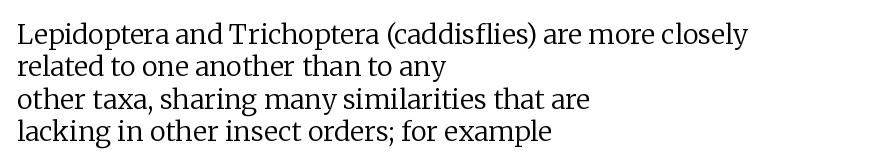
The font is comparable to plain body text, perhaps lighter. Line starts are locked; line ends wander. Nothing unusual about the tracking: characters are spaced as the font intends. The type sits square on the baseline with zero lean. Rule under the text: the space is simply empty.
